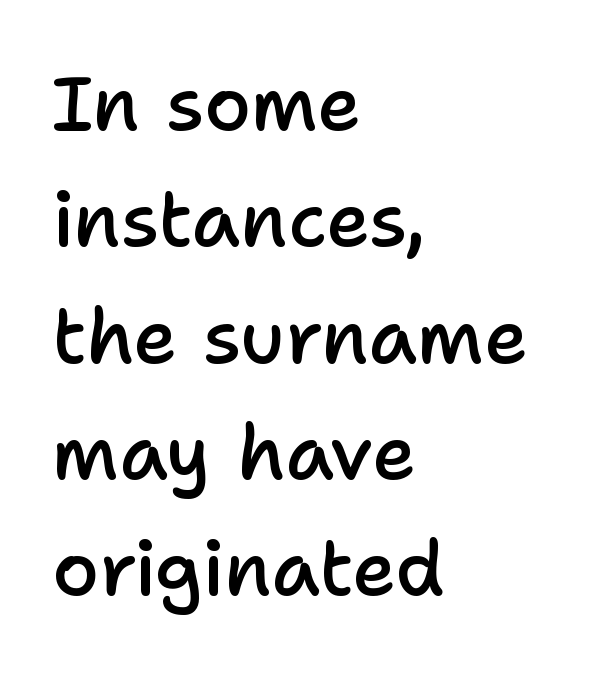
Observe the absence of serifs on each vertical stroke in this sample. This rendering leaves character spacing at its baseline value. Letters rest on an invisible, unmarked baseline. Does the copy run flush right? No — it runs flush left. This is moderately heavy type, rendered in semibold.
